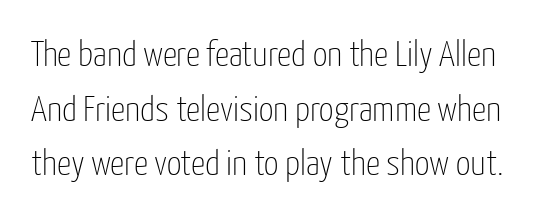
Q: Is the text bold? A: No.
Q: Is the text italic (slanted)? A: No, it is upright.
Q: Is the typeface a serif or a sans-serif typeface? A: Sans-serif.
Q: Is the text underlined? A: No.
Q: Is the spacing between letters normal or unusually wide? A: Normal.
Q: Is the spacing between lines tight, normal or loose? A: Normal.
Q: Width (condensed, normal, or wide)? A: Condensed.
Q: Stroke contrast? A: Low.
Q: x-height? A: Medium.
Q: Monospaced? A: No.
